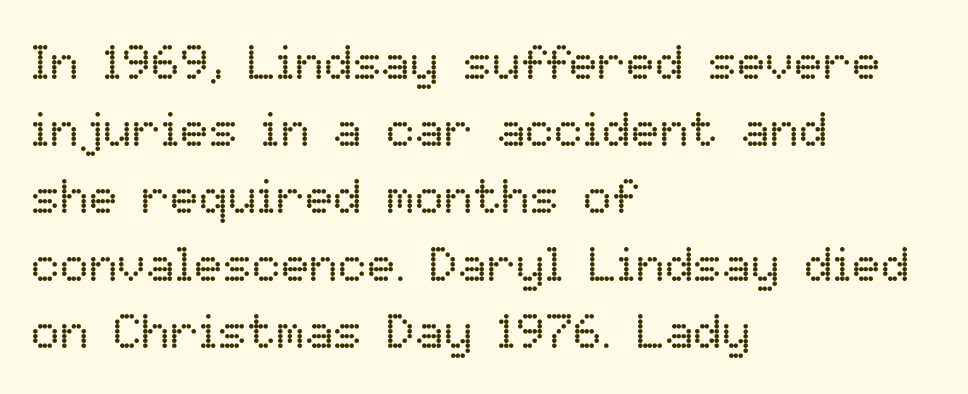
The image shows 48 px regular-weight type, upright; set left-aligned, normal line spacing (1.4x), normal letter spacing, not underlined; low stroke contrast and a medium x-height.
